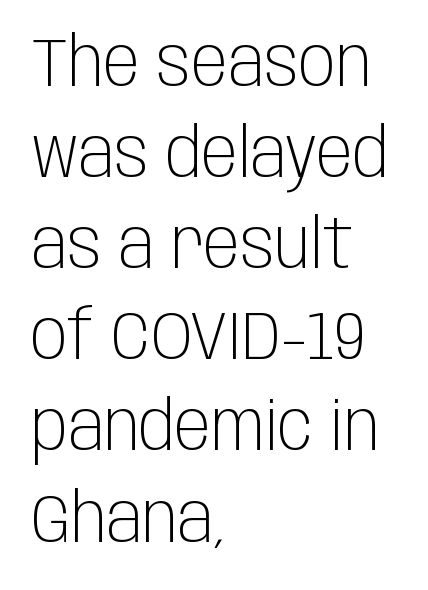
The image shows 68 px light, condensed sans-serif type, upright; set left-aligned, normal line spacing (1.34x), normal letter spacing, not underlined; low stroke contrast and a large x-height.
